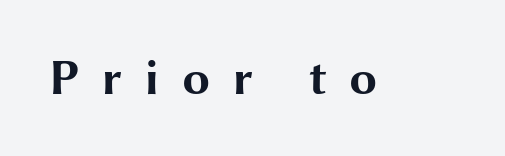
{"serif": "no", "italic": "no", "bold": "yes", "weight": "bold", "width": "wide", "stroke_contrast": "medium", "x_height": "medium", "monospaced": "no", "underline": "no", "letter_spacing": "wide", "letter_spacing_em": 0.44, "glyph_px": 50}
